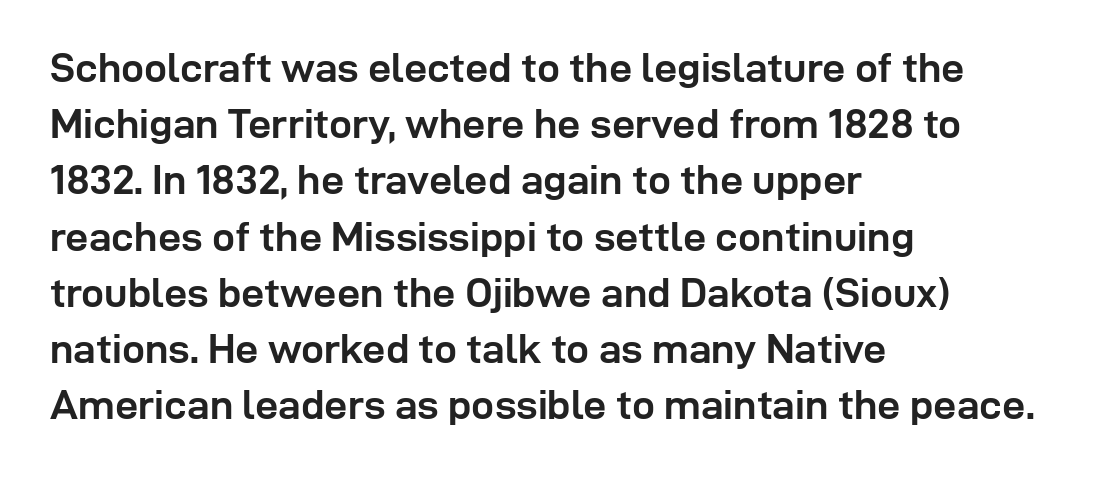
Posture: upright roman. Here the designer chose a conventional face with non-uniform glyph widths. The face used here has the dense, thick strokes of a bold. Rows of type keep a routine distance in the vertical direction. The lines in this sample share a left origin and differ only in where they stop. Any mark beneath the type? The region is blank.
